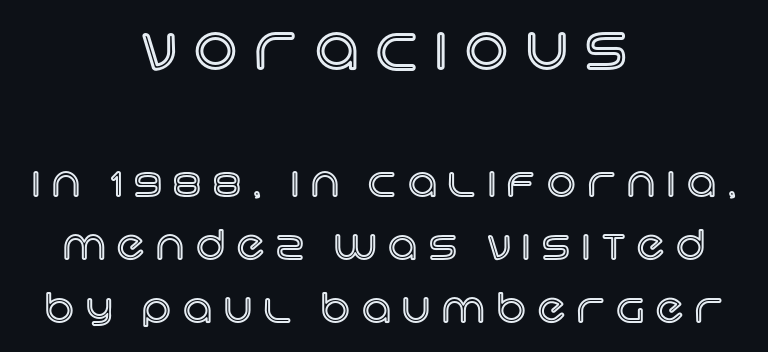
{"italic": "no", "width": "normal", "x_height": "large", "monospaced": "no", "underline": "no", "align": "center", "line_spacing": "normal", "line_spacing_ratio": 1.58, "letter_spacing": "wide", "letter_spacing_em": 0.3, "larger_block": "first", "size_ratio": 1.5, "glyph_px": 60}
